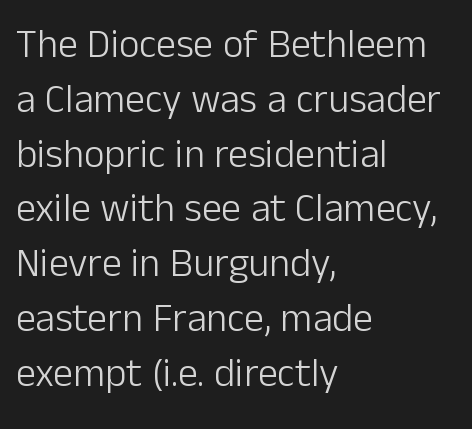
Upright lettering throughout. Unmarked baselines from the first word to the last. Is this a fixed-width face? No — the glyphs have proportional, varying widths. The type is set solid horizontally, with unmodified tracking.
